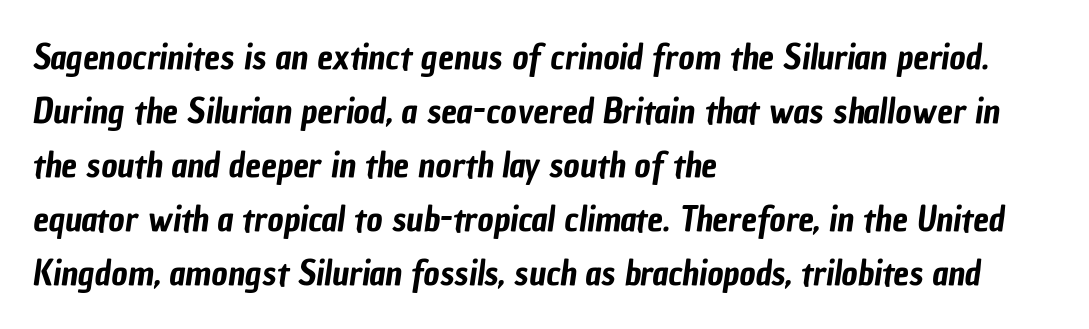
Q: Is the typeface a serif or a sans-serif typeface? A: Sans-serif.
Q: Is the text underlined? A: No.
Q: How is the paragraph aligned? A: Left-aligned.
Q: Is the spacing between letters normal or unusually wide? A: Normal.
Q: Is the spacing between lines tight, normal or loose? A: Normal.
Q: Width (condensed, normal, or wide)? A: Condensed.
Q: Stroke contrast? A: Low.
Q: x-height? A: Medium.
Q: Monospaced? A: No.
